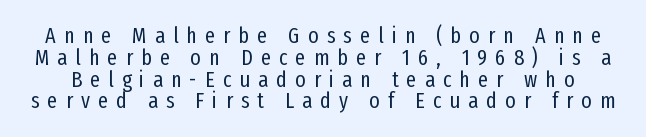
{"italic": "no", "bold": "no", "underline": "no", "line_spacing": "tight", "line_spacing_ratio": 0.99, "letter_spacing": "wide", "letter_spacing_em": 0.37, "glyph_px": 22}
